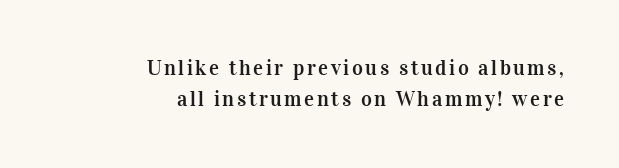
Q: Is the text italic (slanted)? A: No, it is upright.
Q: Is the text underlined? A: No.
Q: How is the paragraph aligned? A: Right-aligned.
Q: Is the spacing between lines tight, normal or loose? A: Normal.
